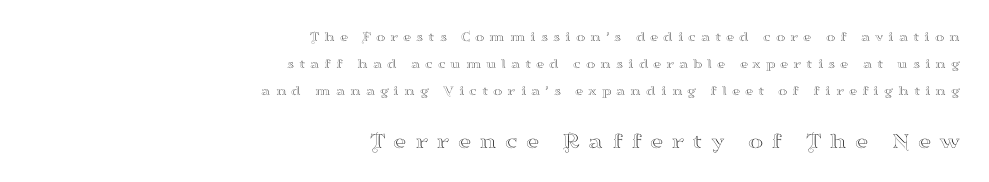
All the whitespace from short lines collects on the left. Notice how the stems are strictly vertical — no italics here. The area under the type is left untouched. Caption: expanded tracking, letters set apart.
